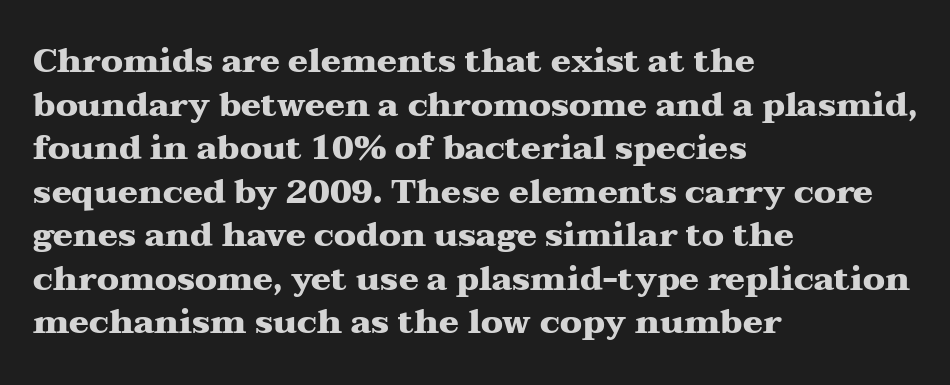
{"serif": "yes", "italic": "no", "bold": "yes", "weight": "heavy", "width": "wide", "stroke_contrast": "medium", "x_height": "medium", "monospaced": "no", "underline": "no", "align": "left", "line_spacing": "normal", "line_spacing_ratio": 1.32, "letter_spacing": "normal", "letter_spacing_em": 0.0, "glyph_px": 33}
